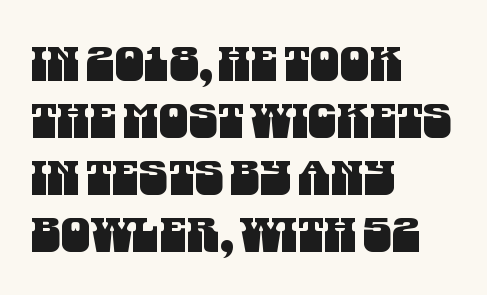
Q: Is the typeface a serif or a sans-serif typeface? A: Sans-serif.
Q: Is the text underlined? A: No.
Q: How is the paragraph aligned? A: Left-aligned.
Q: Is the spacing between letters normal or unusually wide? A: Normal.
Q: Width (condensed, normal, or wide)? A: Condensed.
Q: Stroke contrast? A: Medium.
Q: x-height? A: Large.
Q: Monospaced? A: No.
